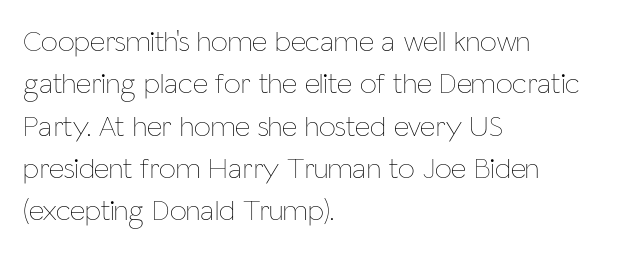
The image shows 30 px thin, condensed type, upright; set left-aligned, normal line spacing (1.41x), normal letter spacing, not underlined; low stroke contrast and a medium x-height.
